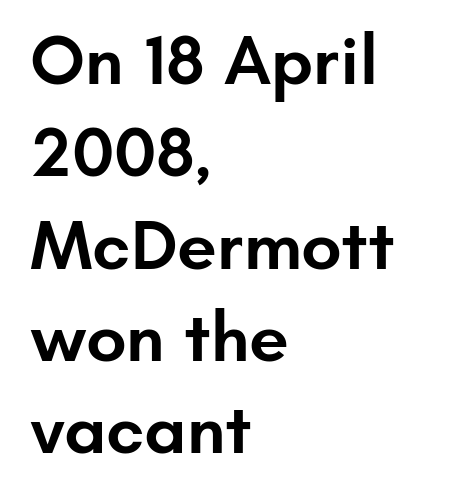
{"serif": "no", "italic": "no", "bold": "semi", "weight": "semibold", "width": "normal", "stroke_contrast": "low", "x_height": "small", "monospaced": "no", "underline": "no", "align": "left", "line_spacing": "normal", "line_spacing_ratio": 1.3, "letter_spacing": "normal", "letter_spacing_em": 0.0, "glyph_px": 71}
